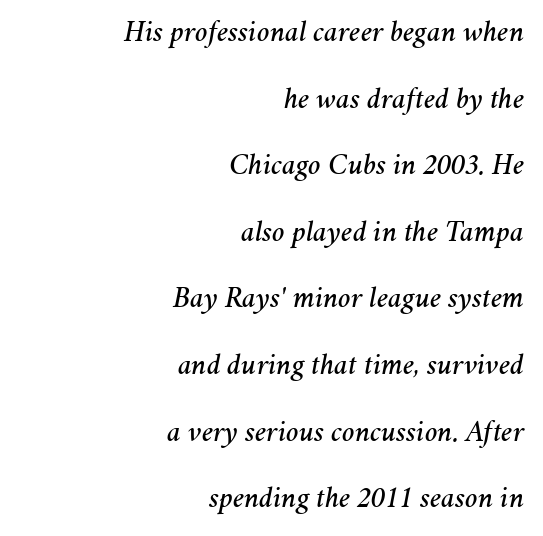
The image shows 30 px text type, italic (leaning right); set right-aligned, loose line spacing (2.22x), normal letter spacing, not underlined; medium stroke contrast and a medium x-height.
